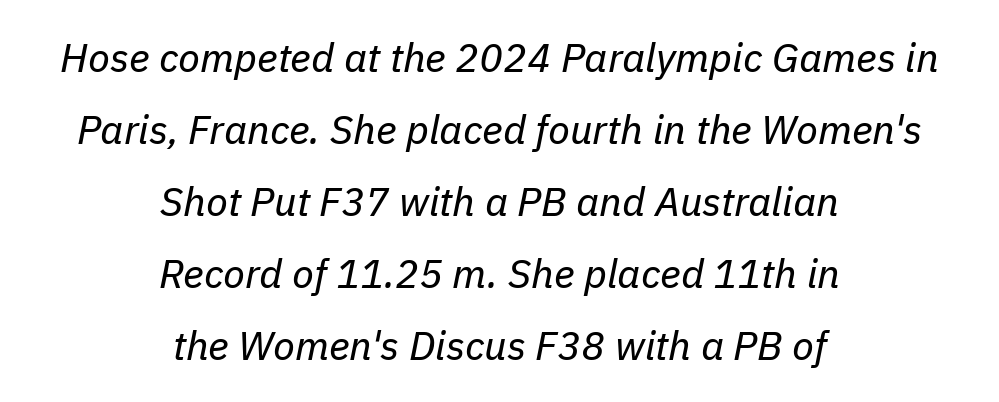
The typeface has the unassuming heft of standard copy or less. The passage shown is typed in a proportional face where columns would drift. Compared with typical body copy, the letter spacing here is the same. The lines in this sample share a center point and differ in where they start and stop. The whole block is typeset with a tilt. The area under the type is left untouched.
